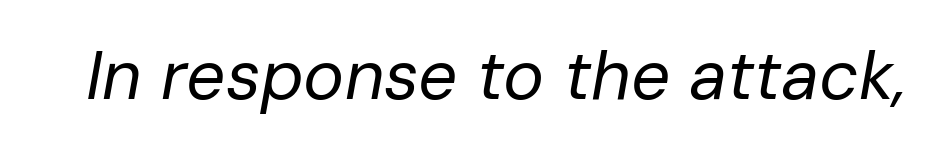
{"italic": "yes", "lean": "right", "slant_degrees": 10, "bold": "no", "weight": "regular", "width": "normal", "stroke_contrast": "low", "x_height": "medium", "monospaced": "no", "underline": "no", "letter_spacing": "normal", "letter_spacing_em": 0.0, "glyph_px": 69}
